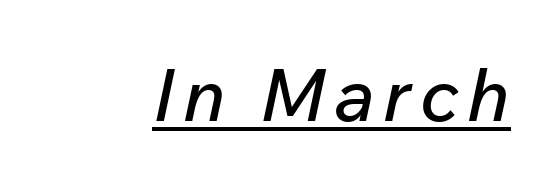
The image shows 73 px text type, italic (leaning right); set underlined; low stroke contrast and a medium x-height.
